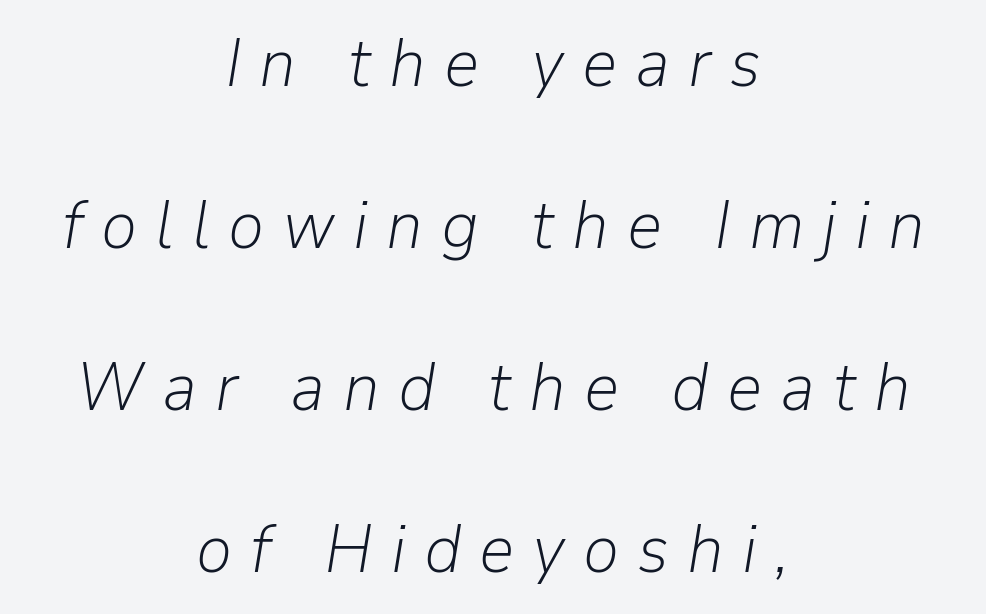
Q: Is the text bold? A: No.
Q: Is the text italic (slanted)? A: Yes, it leans right by about 9 degrees.
Q: Is the text underlined? A: No.
Q: How is the paragraph aligned? A: Centered.
Q: Is the spacing between letters normal or unusually wide? A: Unusually wide.
Q: Is the spacing between lines tight, normal or loose? A: Loose.
Q: Width (condensed, normal, or wide)? A: Normal.
Q: Stroke contrast? A: Low.
Q: x-height? A: Medium.
Q: Monospaced? A: No.
